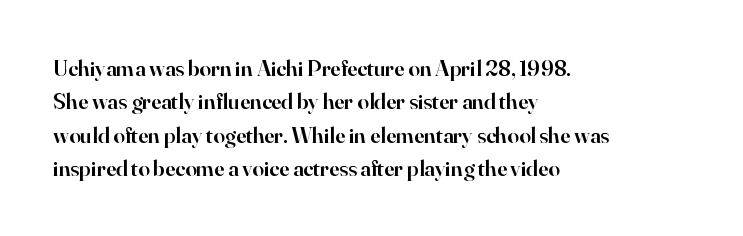
The image shows 23 px text type, upright; set left-aligned, normal line spacing (1.45x), normal letter spacing, not underlined.
